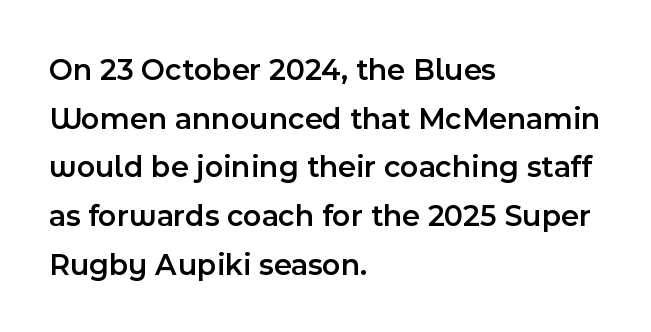
The glyphs have the mass of a demibold cut, below bold. Bare-footed words on every line. The typography opts for an upright posture over an oblique one. These lines sit exactly where default settings would place them.
